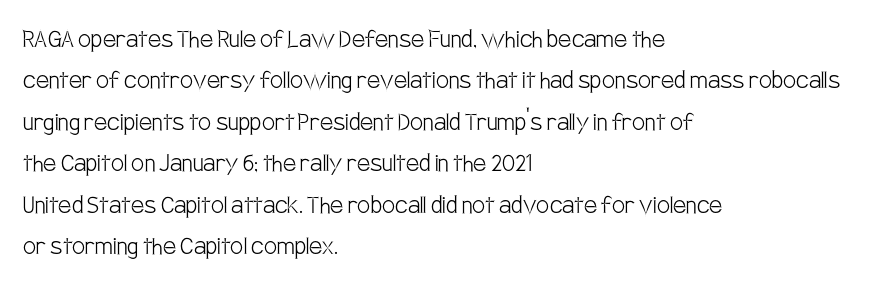
Q: Is the text bold? A: No.
Q: Is the text italic (slanted)? A: No, it is upright.
Q: Is the typeface a serif or a sans-serif typeface? A: Sans-serif.
Q: Is the text underlined? A: No.
Q: How is the paragraph aligned? A: Left-aligned.
Q: Is the spacing between letters normal or unusually wide? A: Normal.
Q: Is the spacing between lines tight, normal or loose? A: Normal.
Q: Width (condensed, normal, or wide)? A: Condensed.
Q: Stroke contrast? A: Low.
Q: x-height? A: Large.
Q: Monospaced? A: No.
